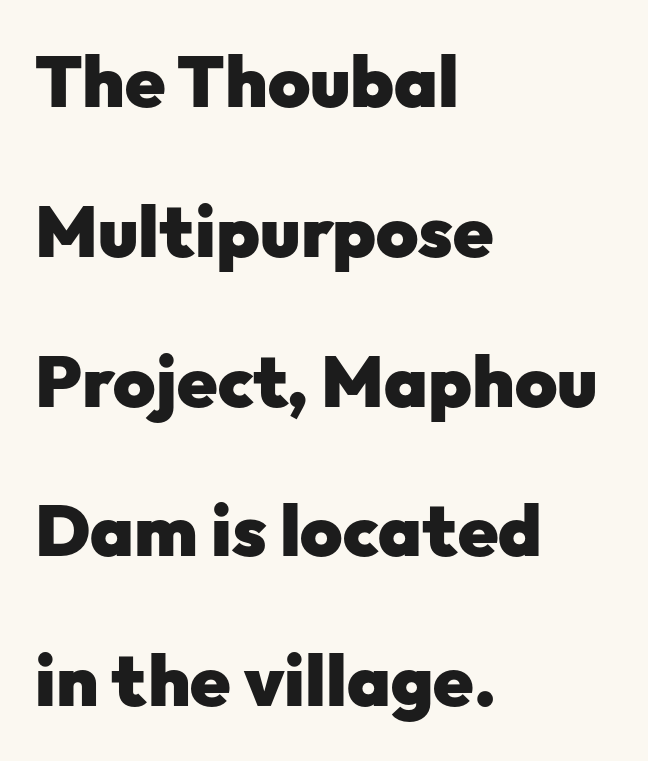
{"serif": "no", "italic": "no", "bold": "yes", "weight": "heavy", "width": "normal", "stroke_contrast": "low", "x_height": "medium", "monospaced": "no", "underline": "no", "align": "left", "line_spacing": "loose", "line_spacing_ratio": 2.08, "letter_spacing": "normal", "letter_spacing_em": 0.0, "glyph_px": 72}
